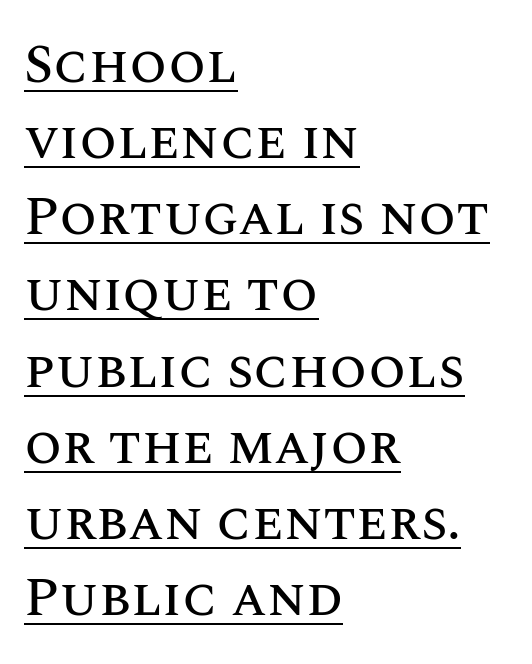
If you drew a ruler down the left edge, every line would touch it. Regarding leading, the lines here are spaced in the standard way. Italic: no, the glyphs are upright roman. Spacing verdict: proportional, widths tailored to each character.
